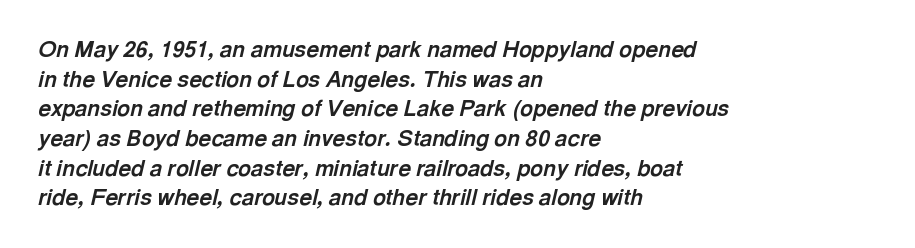
Notice how thick the strokes are: this is what a full bold looks like. This rendering leaves character spacing at its baseline value. Looking at the ascenders, they clearly lean. Nobody drew a line under any word here.
